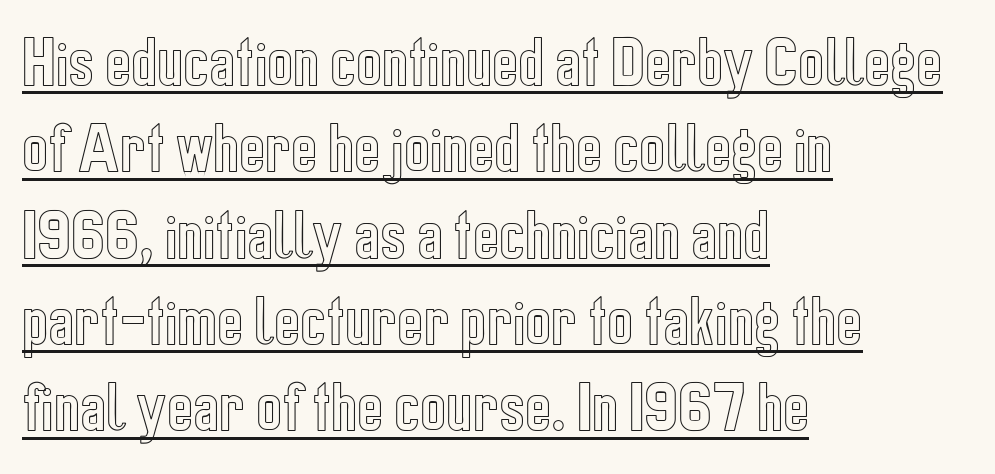
The image shows 55 px condensed type, upright; set left-aligned, normal line spacing (1.57x), normal letter spacing, underlined; a medium x-height.
